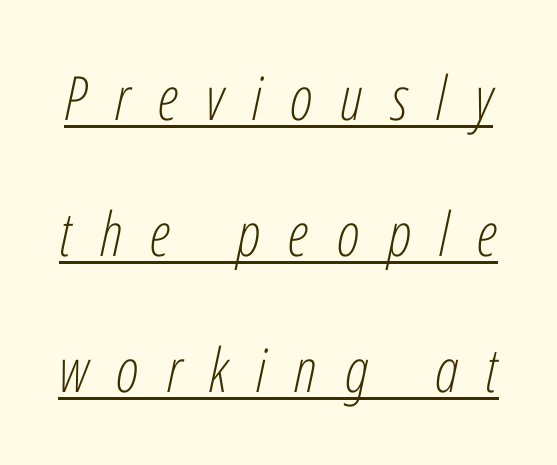
Q: Is the text bold? A: No.
Q: Is the text italic (slanted)? A: Yes, it leans right by about 12 degrees.
Q: Is the text underlined? A: Yes.
Q: Is the spacing between letters normal or unusually wide? A: Unusually wide.
Q: Is the spacing between lines tight, normal or loose? A: Loose.
Q: Width (condensed, normal, or wide)? A: Condensed.
Q: Stroke contrast? A: Low.
Q: x-height? A: Medium.
Q: Monospaced? A: No.
